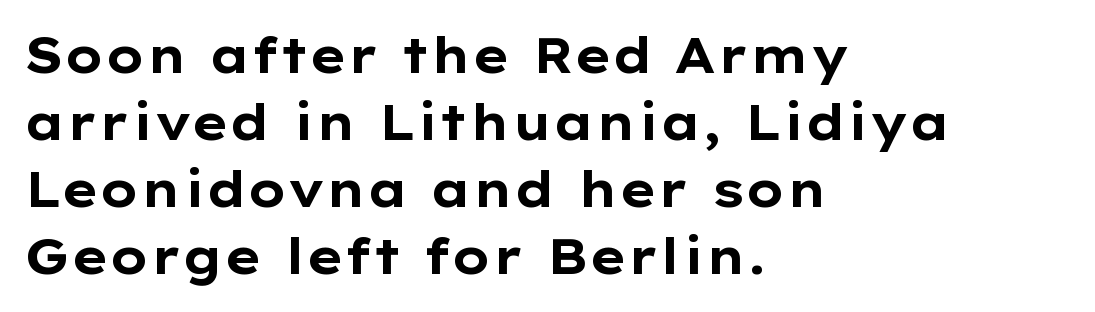
{"serif": "no", "italic": "no", "bold": "yes", "weight": "bold", "width": "wide", "stroke_contrast": "low", "x_height": "medium", "monospaced": "no", "underline": "no", "align": "left", "line_spacing": "normal", "line_spacing_ratio": 1.37, "letter_spacing": "normal", "letter_spacing_em": 0.0, "glyph_px": 49}
